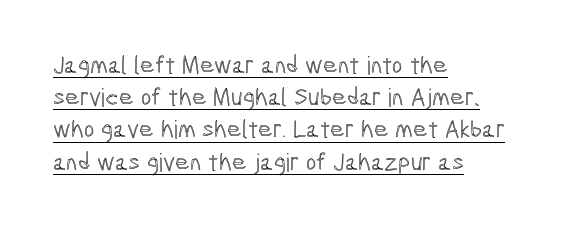
{"italic": "no", "underline": "yes", "align": "left", "line_spacing": "normal", "line_spacing_ratio": 1.29, "letter_spacing": "normal", "letter_spacing_em": 0.0, "glyph_px": 25}
